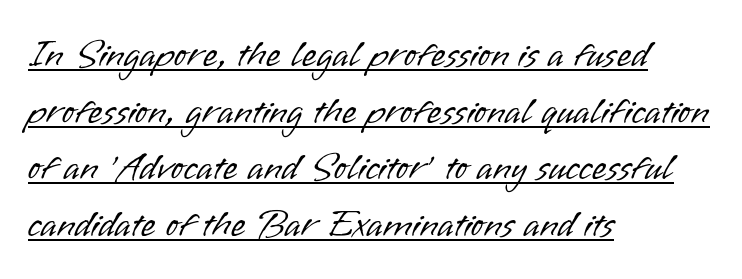
{"serif": "no", "bold": "no", "weight": "light", "width": "normal", "stroke_contrast": "low", "x_height": "small", "monospaced": "no", "underline": "yes", "align": "left", "line_spacing": "normal", "line_spacing_ratio": 1.49, "letter_spacing": "normal", "letter_spacing_em": 0.0, "glyph_px": 38}
